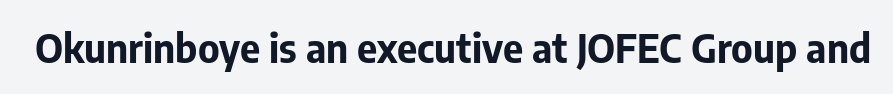
Q: Is the text bold? A: Yes.
Q: Is the text italic (slanted)? A: No, it is upright.
Q: Is the typeface a serif or a sans-serif typeface? A: Sans-serif.
Q: Is the text underlined? A: No.
Q: Is the spacing between letters normal or unusually wide? A: Normal.
Q: Width (condensed, normal, or wide)? A: Normal.
Q: Stroke contrast? A: Low.
Q: x-height? A: Medium.
Q: Monospaced? A: No.
